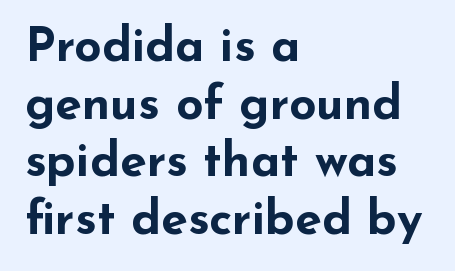
{"serif": "no", "italic": "no", "bold": "yes", "weight": "bold", "width": "wide", "stroke_contrast": "low", "x_height": "small", "monospaced": "no", "underline": "no", "align": "left", "line_spacing_ratio": 1.2, "letter_spacing": "normal", "letter_spacing_em": 0.0, "glyph_px": 48}
